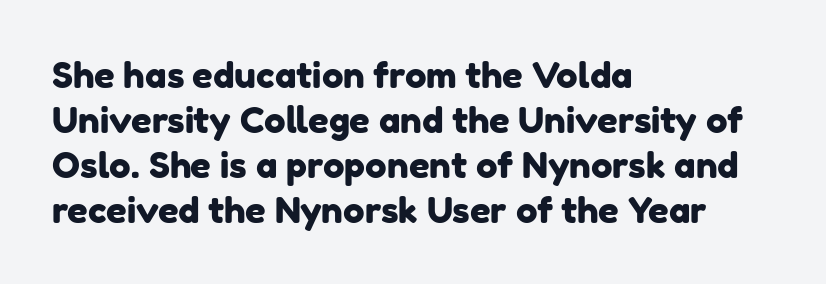
Q: Is the typeface a serif or a sans-serif typeface? A: Sans-serif.
Q: Is the text underlined? A: No.
Q: How is the paragraph aligned? A: Left-aligned.
Q: Is the spacing between letters normal or unusually wide? A: Normal.
Q: Is the spacing between lines tight, normal or loose? A: Normal.
Q: Width (condensed, normal, or wide)? A: Normal.
Q: Stroke contrast? A: Low.
Q: x-height? A: Medium.
Q: Monospaced? A: No.
